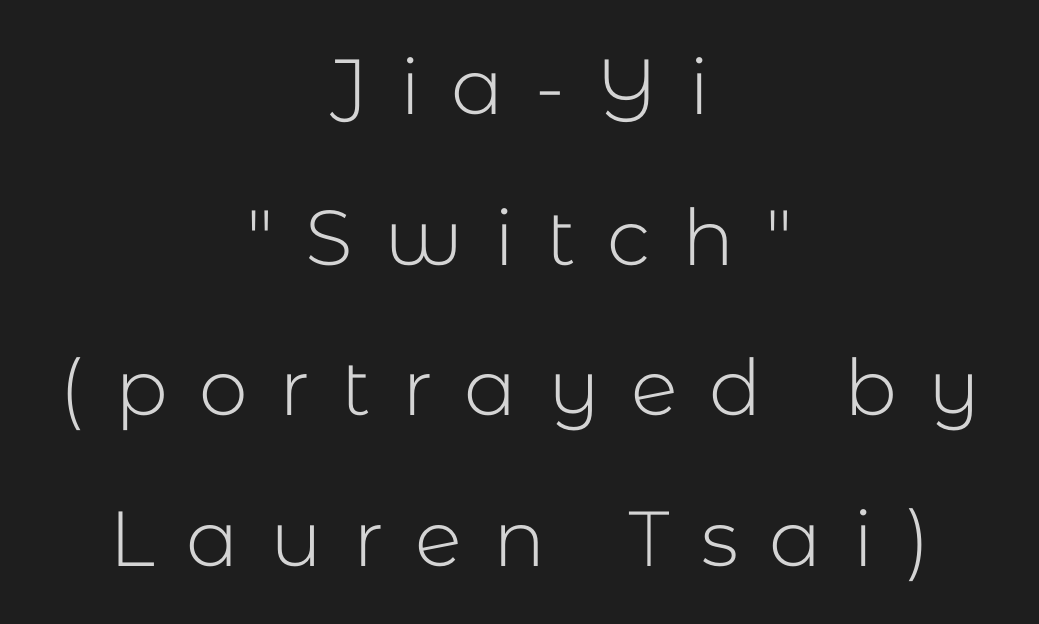
The line texture is sparse and dotted thanks to wide tracking. The words here are not underlined. Compared with a flush-left layout, this one balances lines on the center instead. A typesetter would mark this as roman, not italic.
